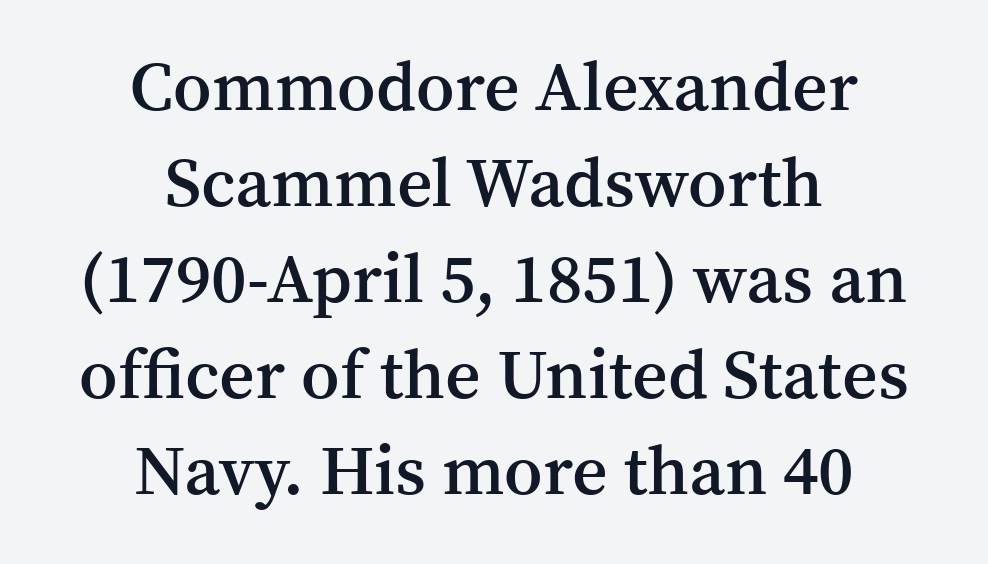
Nobody drew a line under any word here. What's the leading like? Ordinary, nothing unusual. The face used here is seriffed, in the tradition of book romans. Every character sits straight up, as roman type does. Which margin do the lines hug? Neither — every line sits in the middle. Compared with typical body copy, the letter spacing here is the same.
